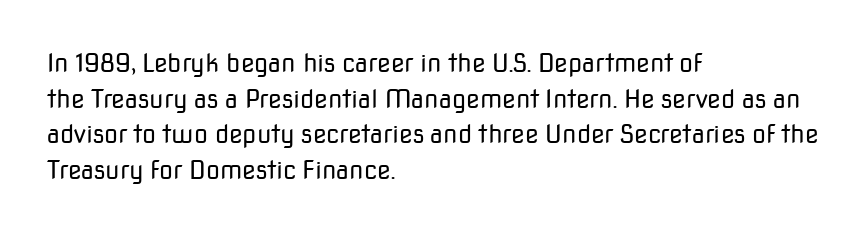
Q: Is the text bold? A: No.
Q: Is the text italic (slanted)? A: No, it is upright.
Q: Is the text underlined? A: No.
Q: How is the paragraph aligned? A: Left-aligned.
Q: Is the spacing between letters normal or unusually wide? A: Normal.
Q: Is the spacing between lines tight, normal or loose? A: Normal.
